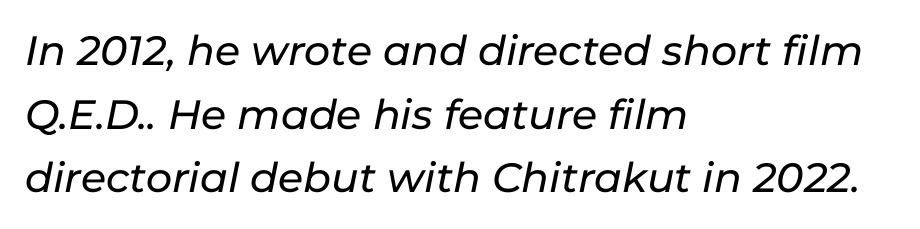
The image shows 41 px text type, italic (leaning right); set left-aligned, normal line spacing (1.55x), normal letter spacing, not underlined; low stroke contrast and a medium x-height.
